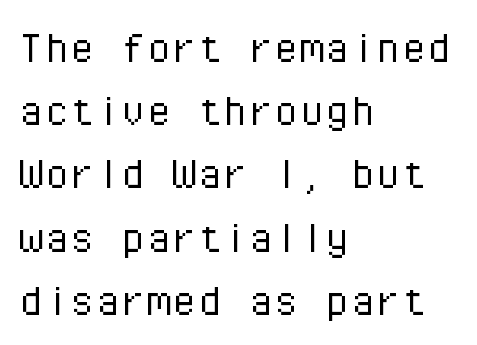
Q: Is the text bold? A: No.
Q: Is the text italic (slanted)? A: No, it is upright.
Q: Is the typeface a serif or a sans-serif typeface? A: Sans-serif.
Q: Is the text underlined? A: No.
Q: How is the paragraph aligned? A: Left-aligned.
Q: Is the spacing between letters normal or unusually wide? A: Normal.
Q: Width (condensed, normal, or wide)? A: Normal.
Q: Stroke contrast? A: Low.
Q: x-height? A: Medium.
Q: Monospaced? A: Yes.
